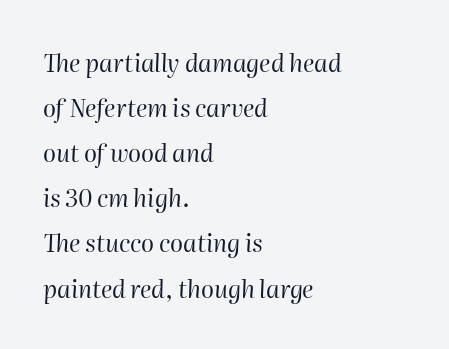
{"italic": "yes", "lean": "right", "slant_degrees": 2, "bold": "no", "underline": "no", "align": "left", "line_spacing_ratio": 1.88, "letter_spacing": "normal", "letter_spacing_em": 0.0, "glyph_px": 24}
